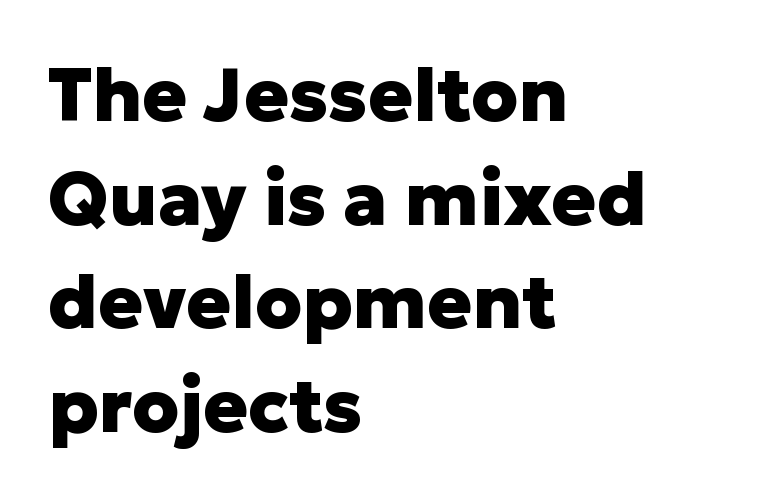
Q: Is the text bold? A: Yes.
Q: Is the text italic (slanted)? A: No, it is upright.
Q: Is the typeface a serif or a sans-serif typeface? A: Sans-serif.
Q: Is the text underlined? A: No.
Q: How is the paragraph aligned? A: Left-aligned.
Q: Is the spacing between letters normal or unusually wide? A: Normal.
Q: Is the spacing between lines tight, normal or loose? A: Normal.
Q: Width (condensed, normal, or wide)? A: Normal.
Q: Stroke contrast? A: Low.
Q: x-height? A: Medium.
Q: Monospaced? A: No.
